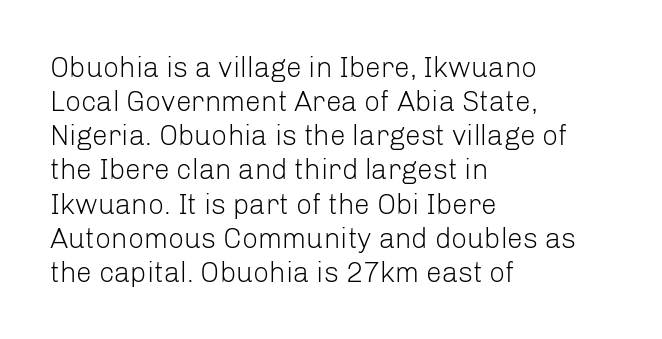
{"serif": "no", "italic": "no", "bold": "no", "weight": "light", "width": "normal", "stroke_contrast": "low", "x_height": "medium", "monospaced": "no", "underline": "no", "align": "left", "line_spacing_ratio": 1.22, "letter_spacing": "normal", "letter_spacing_em": 0.0, "glyph_px": 28}
